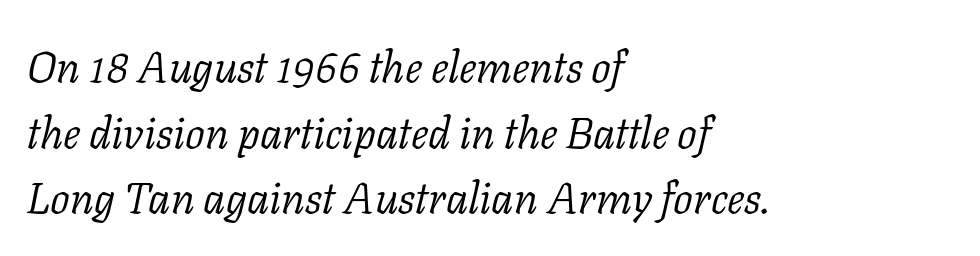
The image shows 44 px light serif type, italic (leaning right); set left-aligned, normal line spacing (1.49x), normal letter spacing, not underlined; low stroke contrast and a medium x-height.
